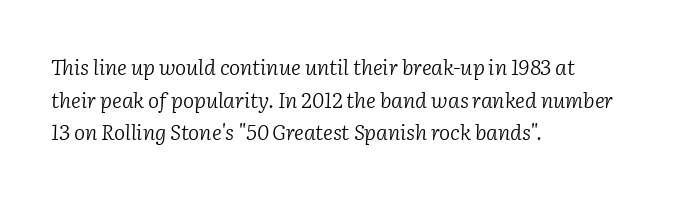
{"italic": "yes", "lean": "right", "slant_degrees": 2, "bold": "no", "underline": "no", "align": "left", "line_spacing": "normal", "line_spacing_ratio": 1.55, "letter_spacing": "normal", "letter_spacing_em": 0.0, "glyph_px": 21}
